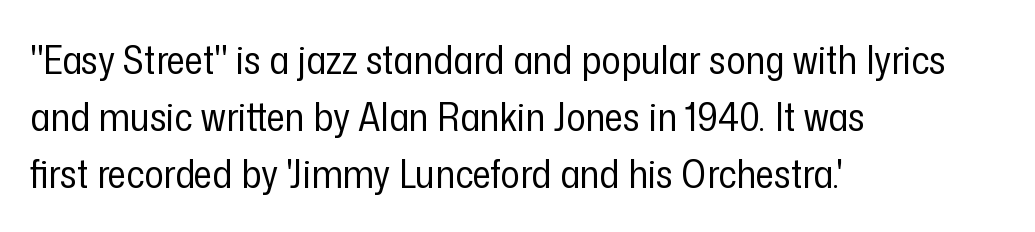
{"serif": "no", "italic": "no", "bold": "no", "weight": "regular", "width": "condensed", "stroke_contrast": "low", "x_height": "medium", "monospaced": "no", "underline": "no", "align": "left", "line_spacing": "normal", "line_spacing_ratio": 1.43, "letter_spacing": "normal", "letter_spacing_em": 0.0, "glyph_px": 40}
